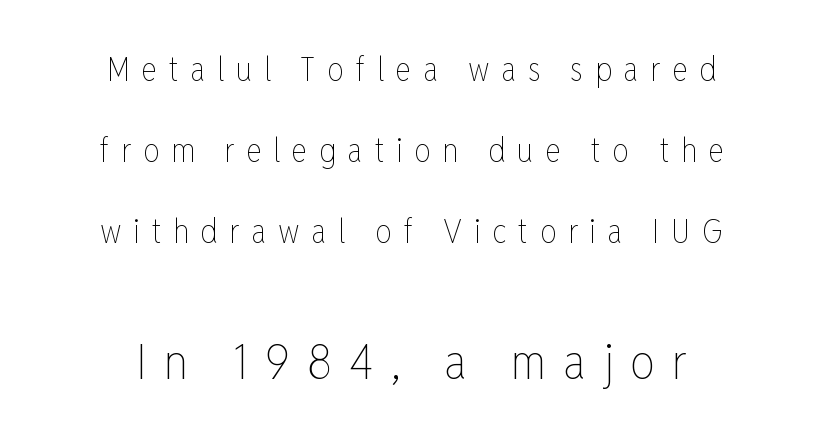
The image shows 49 px thin, condensed type, upright; set centered, loose line spacing (2.45x), unusually wide letter spacing (+0.35 em), not underlined; the second (bottom) block is 1.48x larger; low stroke contrast and a medium x-height.
